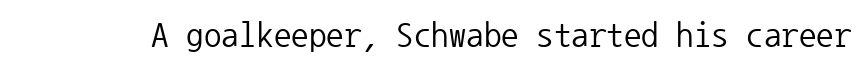
{"serif": "no", "italic": "no", "bold": "no", "weight": "regular", "width": "normal", "stroke_contrast": "low", "x_height": "medium", "monospaced": "yes", "underline": "no", "letter_spacing": "normal", "letter_spacing_em": 0.0, "glyph_px": 35}
